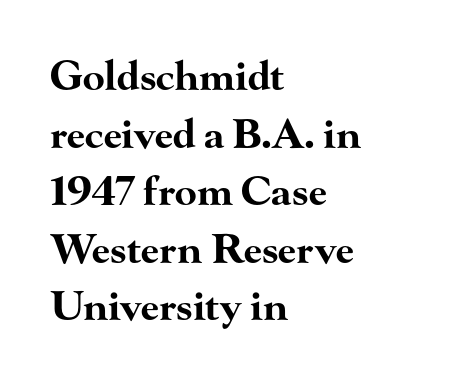
Q: Is the text bold? A: Yes.
Q: Is the text italic (slanted)? A: No, it is upright.
Q: Is the typeface a serif or a sans-serif typeface? A: Serif.
Q: Is the text underlined? A: No.
Q: How is the paragraph aligned? A: Left-aligned.
Q: Is the spacing between letters normal or unusually wide? A: Normal.
Q: Is the spacing between lines tight, normal or loose? A: Normal.
Q: Width (condensed, normal, or wide)? A: Wide.
Q: Stroke contrast? A: High.
Q: x-height? A: Small.
Q: Monospaced? A: No.
